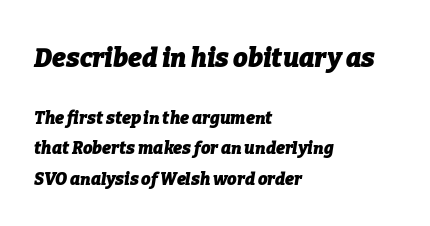
Q: Is the text bold? A: Yes.
Q: Is the text italic (slanted)? A: Yes, it leans right by about 9 degrees.
Q: Is the text underlined? A: No.
Q: How is the paragraph aligned? A: Left-aligned.
Q: Is the spacing between letters normal or unusually wide? A: Normal.
Q: Which block of text is set in a larger size, the first (top) or the second (bottom)? A: The first (top) one.
